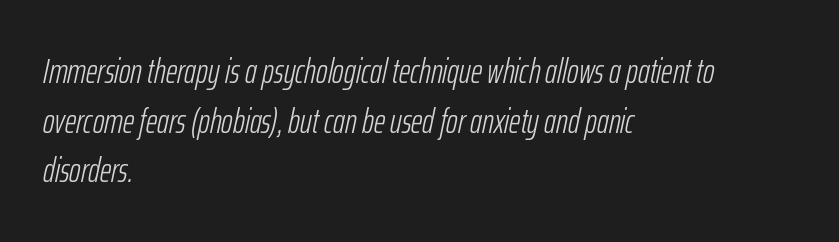
{"italic": "yes", "lean": "right", "slant_degrees": 12, "bold": "no", "weight": "light", "width": "condensed", "stroke_contrast": "low", "x_height": "medium", "monospaced": "no", "underline": "no", "align": "left", "line_spacing": "normal", "line_spacing_ratio": 1.42, "letter_spacing": "normal", "letter_spacing_em": 0.0, "glyph_px": 35}
